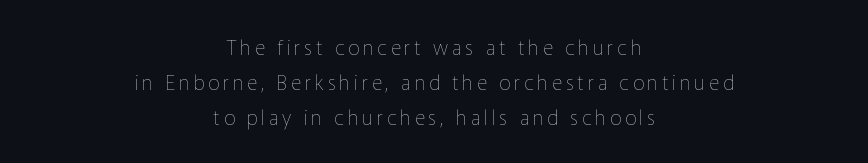
Q: Is the text bold? A: No.
Q: Is the text italic (slanted)? A: No, it is upright.
Q: Is the text underlined? A: No.
Q: How is the paragraph aligned? A: Centered.
